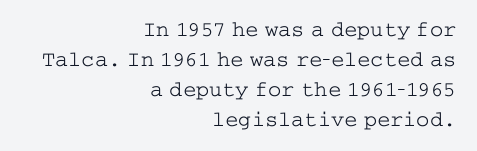
The image shows 22 px text type, upright; set right-aligned, normal line spacing (1.36x), normal letter spacing, not underlined.
